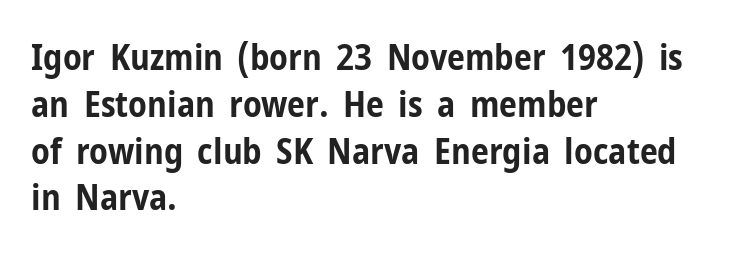
The image shows 36 px bold, condensed sans-serif type, upright; set left-aligned, normal line spacing (1.3x), normal letter spacing, not underlined; low stroke contrast and a medium x-height.
